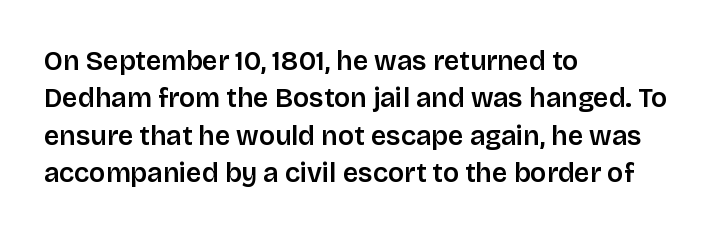
Normally led — the rows are evenly, conventionally spaced. Letter spacing: default. This is the regular roman posture of the typeface. Clear beneath every line of the passage. This rendering uses left alignment, leaving the right contour irregular.
